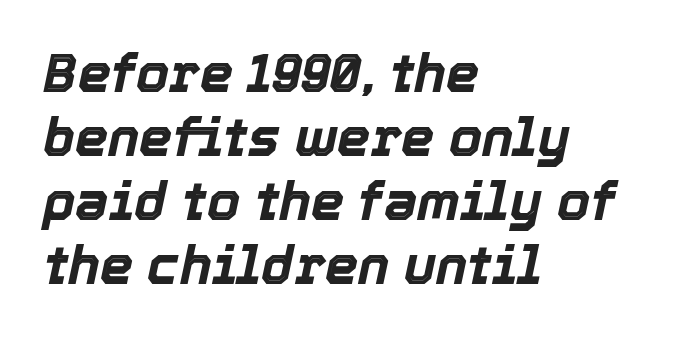
Q: Is the text bold? A: Yes.
Q: Is the text italic (slanted)? A: Yes, it leans right by about 12 degrees.
Q: Is the text underlined? A: No.
Q: How is the paragraph aligned? A: Left-aligned.
Q: Is the spacing between letters normal or unusually wide? A: Normal.
Q: Width (condensed, normal, or wide)? A: Normal.
Q: x-height? A: Medium.
Q: Monospaced? A: No.
